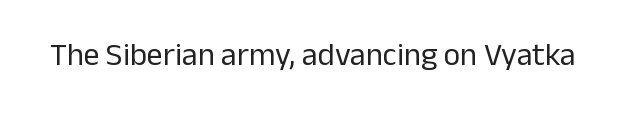
The rendering keeps characters at their native spacing. Each letter's strokes conclude bluntly, with no projecting serifs. Heaviness? Minimal to ordinary, like unemphasized prose. Clear beneath every line of the passage. Character widths vary here, with narrow letters taking less room than wide ones.
